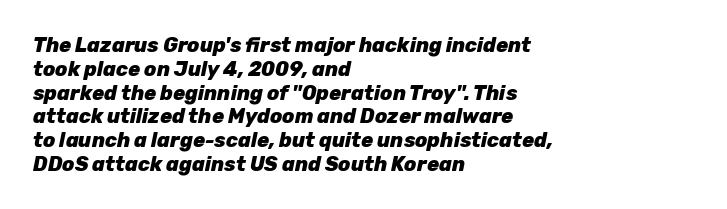
The rendering uses a bold face; every stroke is thick and dark. Casual observation: everything's shoved over to the left. Does extra space separate the letters? No, they use regular spacing. The whole block is typeset with a tilt. Decoration check: the copy has no underline.
